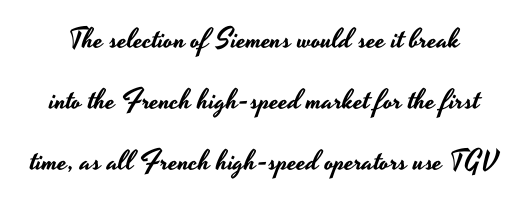
{"serif": "no", "width": "wide", "stroke_contrast": "low", "x_height": "small", "monospaced": "no", "underline": "no", "line_spacing": "loose", "line_spacing_ratio": 2.18, "letter_spacing": "normal", "letter_spacing_em": 0.0, "glyph_px": 28}
